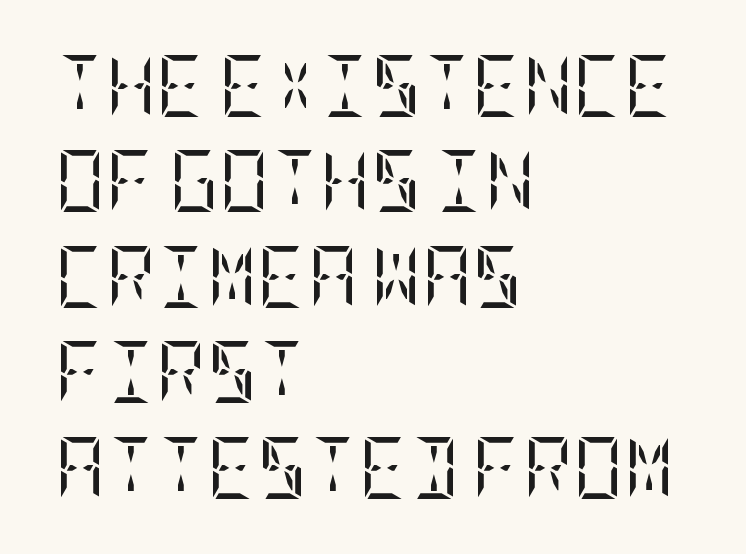
Q: Is the text bold? A: No.
Q: Is the text italic (slanted)? A: No, it is upright.
Q: Is the typeface a serif or a sans-serif typeface? A: Serif.
Q: Is the text underlined? A: No.
Q: How is the paragraph aligned? A: Left-aligned.
Q: Is the spacing between letters normal or unusually wide? A: Normal.
Q: Is the spacing between lines tight, normal or loose? A: Normal.
Q: Width (condensed, normal, or wide)? A: Condensed.
Q: Stroke contrast? A: Low.
Q: x-height? A: Large.
